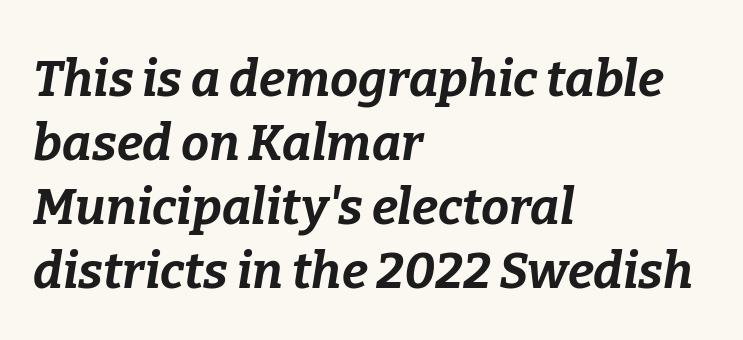
The image shows 50 px bold type, italic (leaning right); set left-aligned, normal line spacing (1.28x), normal letter spacing, not underlined; low stroke contrast and a medium x-height.
